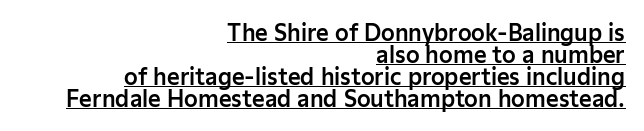
{"italic": "no", "underline": "yes", "align": "right", "line_spacing": "tight", "line_spacing_ratio": 1.0, "letter_spacing": "normal", "letter_spacing_em": 0.0, "glyph_px": 22}
